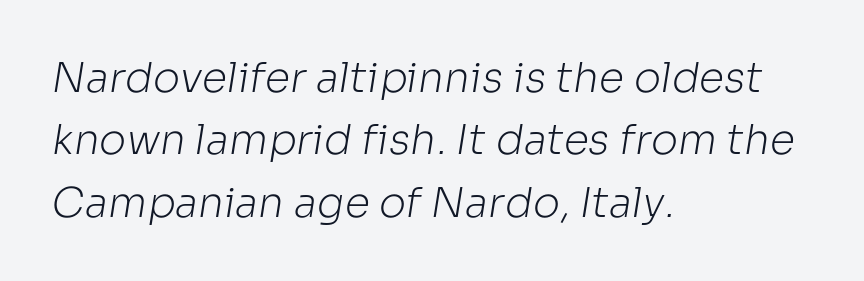
The image shows 41 px light sans-serif type; set left-aligned, normal line spacing (1.52x), normal letter spacing, not underlined; low stroke contrast and a medium x-height.
